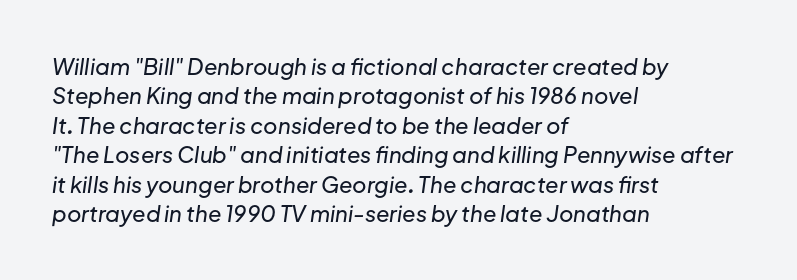
The image shows 22 px text type, italic (leaning right); set left-aligned, normal line spacing (1.34x), normal letter spacing, not underlined.
